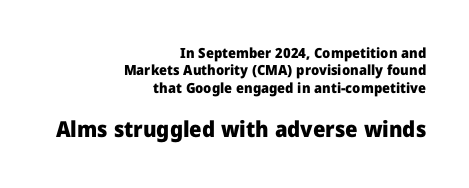
The image shows 22 px bold type, upright; set right-aligned, normal line spacing (1.25x), normal letter spacing, not underlined; the second (bottom) block is 1.57x larger.
